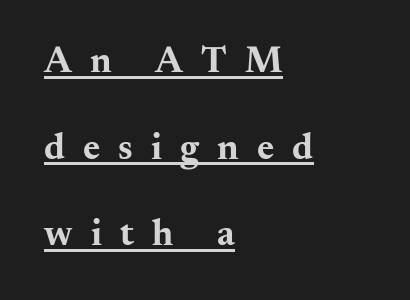
Honestly, the rows look like they've been pulled way apart. Does the weight exceed regular? Yes, all the way to bold. Check where the strokes stop: tiny serifs finish them off. Italic: no, the glyphs are upright roman.
